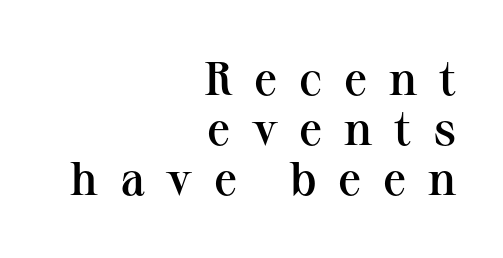
Q: Is the text bold? A: Semi-bold.
Q: Is the text italic (slanted)? A: No, it is upright.
Q: Is the typeface a serif or a sans-serif typeface? A: Serif.
Q: Is the text underlined? A: No.
Q: How is the paragraph aligned? A: Right-aligned.
Q: Is the spacing between letters normal or unusually wide? A: Unusually wide.
Q: Is the spacing between lines tight, normal or loose? A: Tight.
Q: Width (condensed, normal, or wide)? A: Normal.
Q: Stroke contrast? A: Medium.
Q: x-height? A: Medium.
Q: Monospaced? A: No.
